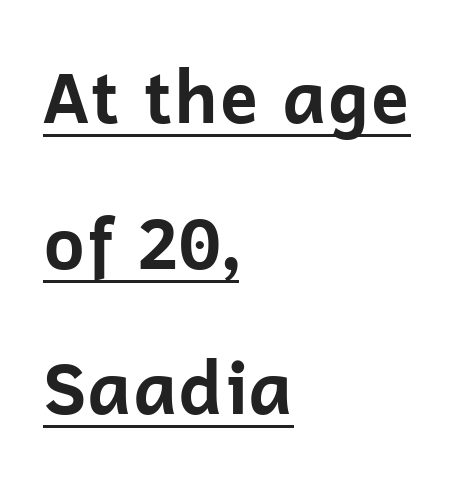
Notice how a bar underscores the lettering throughout. You could call the tracking neutral — neither tight nor loose. Characters remain perfectly vertical along every line. Compared with an ordinary text face, these strokes are far heavier — a full bold. Reading down the column, the eye jumps a long way to each next line.
